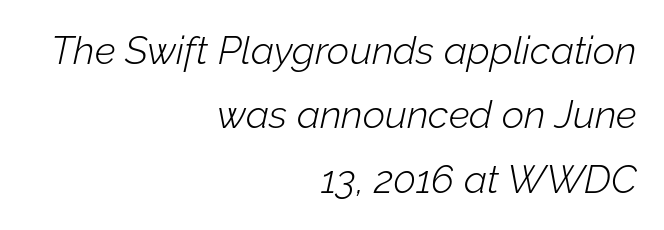
{"italic": "yes", "lean": "right", "slant_degrees": 12, "bold": "no", "weight": "light", "width": "normal", "stroke_contrast": "low", "x_height": "medium", "monospaced": "no", "underline": "no", "align": "right", "line_spacing": "normal", "line_spacing_ratio": 1.65, "letter_spacing": "normal", "letter_spacing_em": 0.0, "glyph_px": 39}
